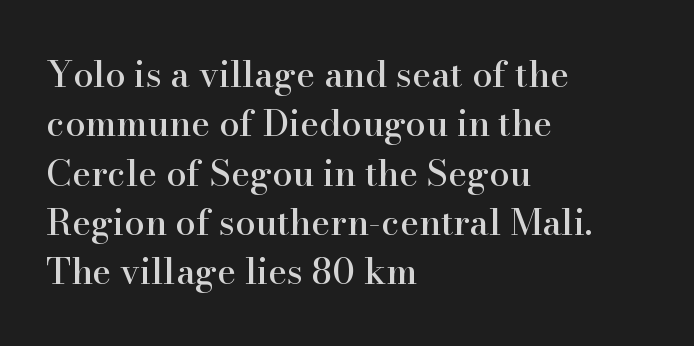
{"serif": "yes", "italic": "no", "width": "normal", "stroke_contrast": "high", "x_height": "small", "monospaced": "no", "underline": "no", "align": "left", "line_spacing": "normal", "line_spacing_ratio": 1.37, "letter_spacing": "normal", "letter_spacing_em": 0.0, "glyph_px": 36}
